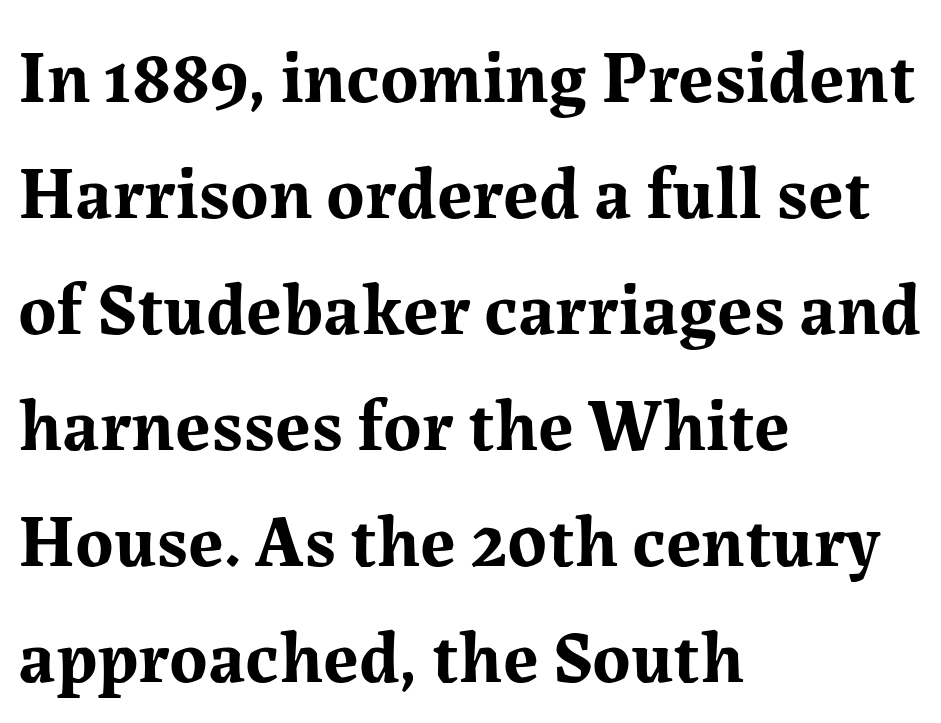
Q: Is the text bold? A: Yes.
Q: Is the text italic (slanted)? A: No, it is upright.
Q: Is the typeface a serif or a sans-serif typeface? A: Serif.
Q: Is the text underlined? A: No.
Q: How is the paragraph aligned? A: Left-aligned.
Q: Is the spacing between letters normal or unusually wide? A: Normal.
Q: Is the spacing between lines tight, normal or loose? A: Normal.
Q: Width (condensed, normal, or wide)? A: Normal.
Q: Stroke contrast? A: Medium.
Q: x-height? A: Medium.
Q: Monospaced? A: No.
